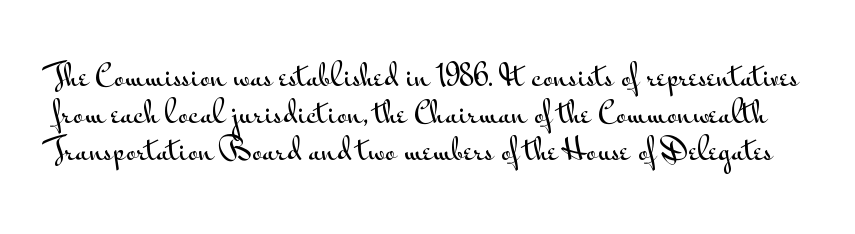
The image shows 29 px wide sans-serif type; set normal line spacing (1.27x), normal letter spacing, not underlined; medium stroke contrast and a small x-height.
